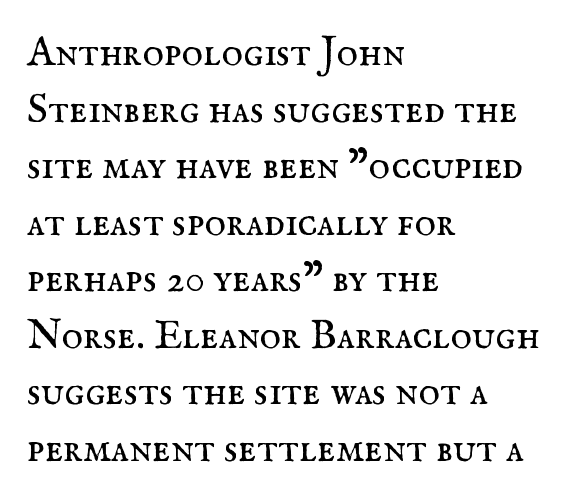
Nobody drew a line under any word here. Varying glyph widths throughout — classic text-font behaviour. Summary of vertical rhythm: regular, with standard interline spacing. The letters carry serifs — small finishing strokes at the ends of their stems. Words appear dense and cohesive because spacing is normal. Letters have the restrained weight of plain body copy at most.
